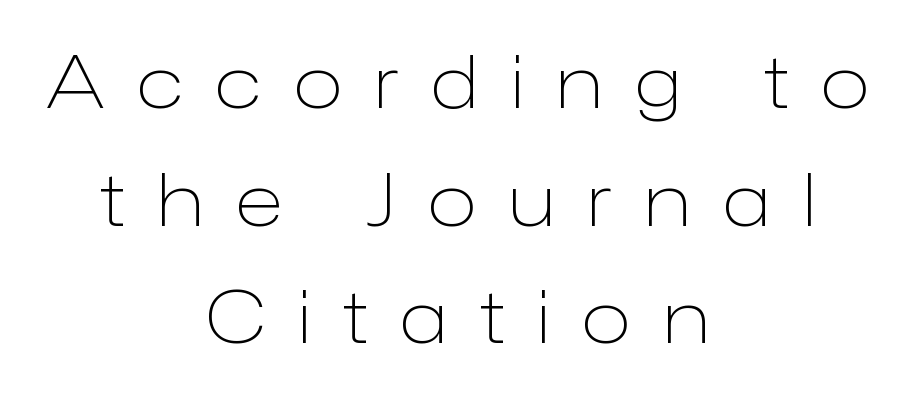
Q: Is the text bold? A: No.
Q: Is the text italic (slanted)? A: No, it is upright.
Q: Is the typeface a serif or a sans-serif typeface? A: Sans-serif.
Q: Is the text underlined? A: No.
Q: How is the paragraph aligned? A: Centered.
Q: Is the spacing between letters normal or unusually wide? A: Unusually wide.
Q: Is the spacing between lines tight, normal or loose? A: Normal.
Q: Width (condensed, normal, or wide)? A: Normal.
Q: Stroke contrast? A: Low.
Q: x-height? A: Medium.
Q: Monospaced? A: No.
